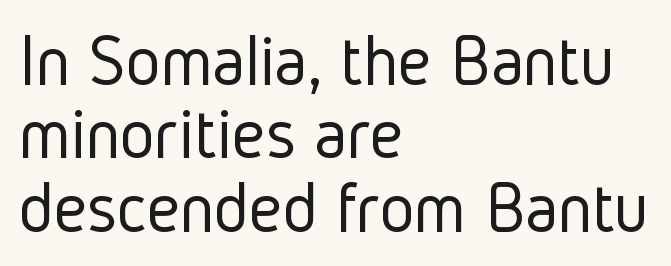
{"serif": "no", "italic": "no", "bold": "no", "weight": "light", "width": "condensed", "stroke_contrast": "low", "x_height": "medium", "monospaced": "no", "underline": "no", "align": "left", "line_spacing": "tight", "line_spacing_ratio": 0.99, "letter_spacing": "normal", "letter_spacing_em": 0.0, "glyph_px": 74}
